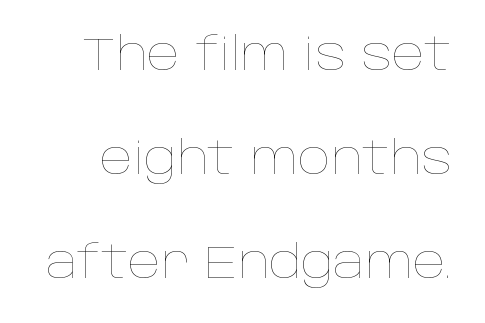
{"italic": "no", "bold": "no", "weight": "thin", "width": "normal", "stroke_contrast": "low", "x_height": "large", "monospaced": "no", "underline": "no", "line_spacing": "loose", "line_spacing_ratio": 2.26, "letter_spacing": "normal", "letter_spacing_em": 0.0, "glyph_px": 46}
